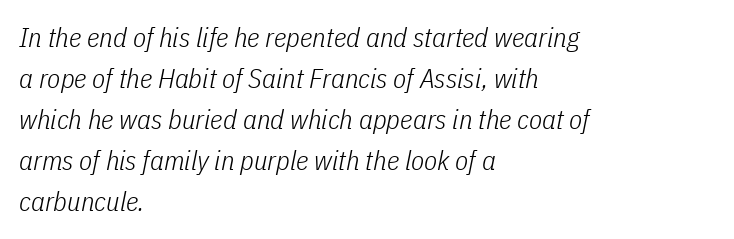
Q: Is the text bold? A: No.
Q: Is the text italic (slanted)? A: Yes, it leans right by about 11 degrees.
Q: Is the text underlined? A: No.
Q: How is the paragraph aligned? A: Left-aligned.
Q: Is the spacing between letters normal or unusually wide? A: Normal.
Q: Is the spacing between lines tight, normal or loose? A: Normal.
